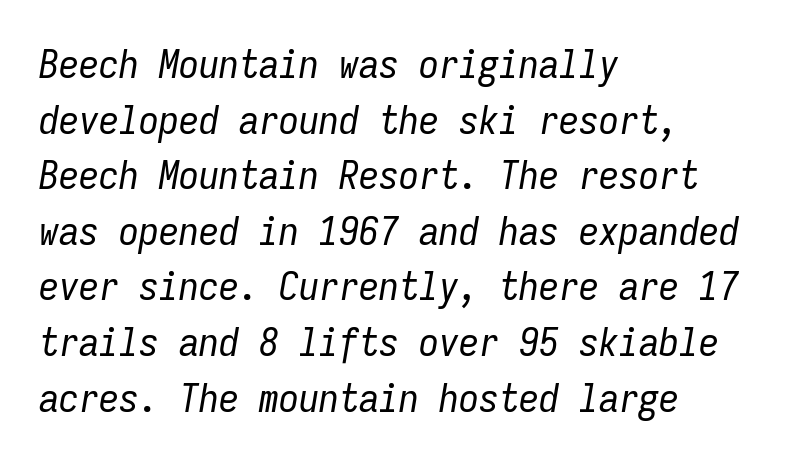
{"italic": "yes", "lean": "right", "slant_degrees": 9, "bold": "no", "weight": "regular", "width": "condensed", "stroke_contrast": "low", "x_height": "medium", "monospaced": "yes", "underline": "no", "align": "left", "line_spacing": "normal", "line_spacing_ratio": 1.39, "letter_spacing": "normal", "letter_spacing_em": 0.0, "glyph_px": 40}
